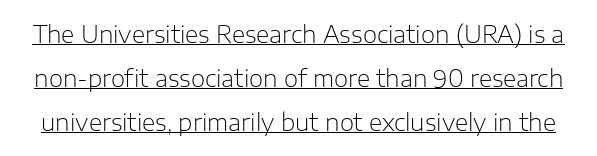
{"italic": "no", "bold": "no", "underline": "yes", "line_spacing": "loose", "line_spacing_ratio": 1.91, "letter_spacing": "normal", "letter_spacing_em": 0.0, "glyph_px": 23}
